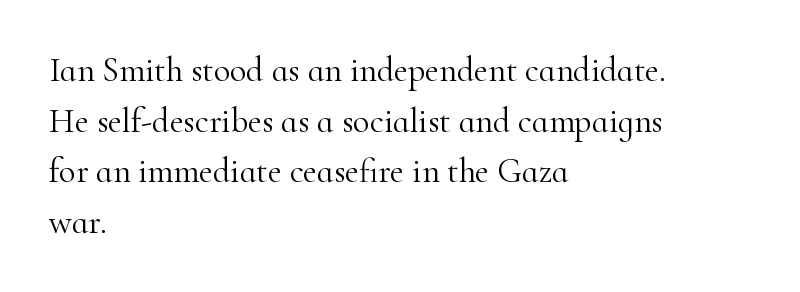
These lines sit exactly where default settings would place them. A typesetter would call this proportional, since set widths differ per character. Italic: no, the glyphs are upright roman. The type family on display is of the serif kind. Rule under the text: the space is simply empty.
